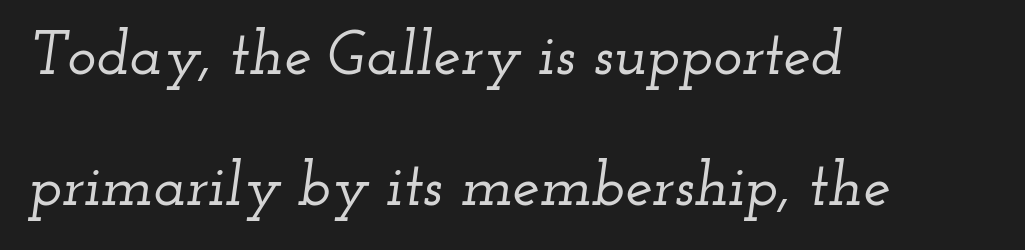
{"serif": "yes", "italic": "yes", "lean": "right", "slant_degrees": 12, "width": "wide", "stroke_contrast": "low", "x_height": "small", "monospaced": "no", "underline": "no", "align": "left", "line_spacing": "loose", "line_spacing_ratio": 2.15, "letter_spacing": "normal", "letter_spacing_em": 0.0, "glyph_px": 61}
